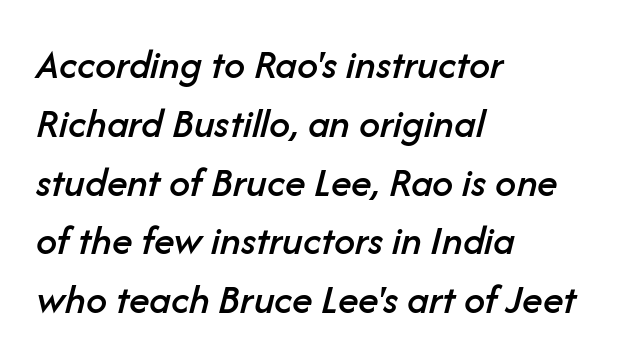
The line-height multiplier appears to be the usual default. Is the letter spacing exaggerated? No — it looks like the ordinary default. Beneath every word, the page is bare. This sample has the flowing, uneven cadence of proportional lettering. The typesetter chose a ragged-right arrangement here.
